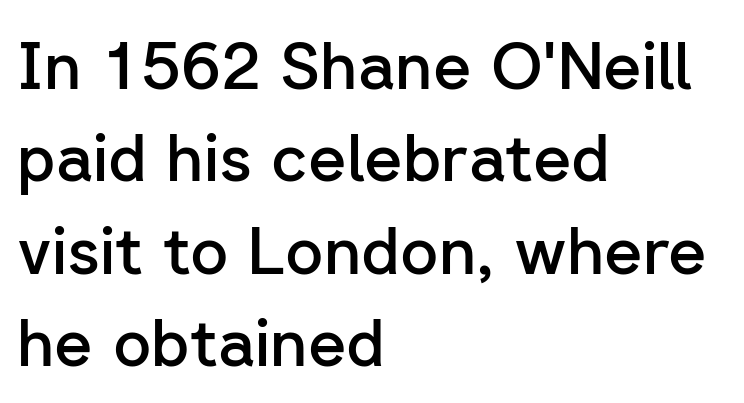
The image shows 66 px semibold sans-serif type, upright; set left-aligned, normal line spacing (1.4x), normal letter spacing, not underlined; low stroke contrast and a medium x-height.
